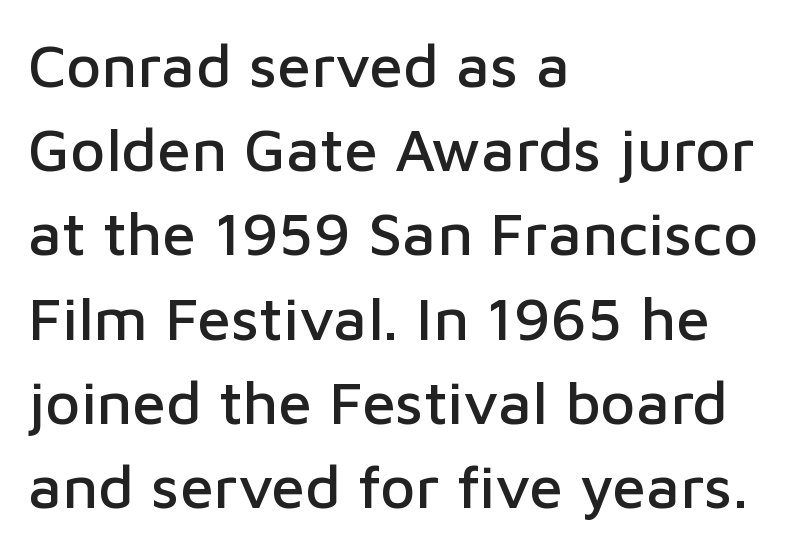
Q: Is the text italic (slanted)? A: No, it is upright.
Q: Is the typeface a serif or a sans-serif typeface? A: Sans-serif.
Q: Is the text underlined? A: No.
Q: How is the paragraph aligned? A: Left-aligned.
Q: Is the spacing between letters normal or unusually wide? A: Normal.
Q: Is the spacing between lines tight, normal or loose? A: Normal.
Q: Width (condensed, normal, or wide)? A: Normal.
Q: Stroke contrast? A: Low.
Q: x-height? A: Medium.
Q: Monospaced? A: No.
